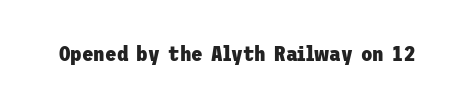
The image shows 21 px bold type, upright; set normal letter spacing, not underlined.
